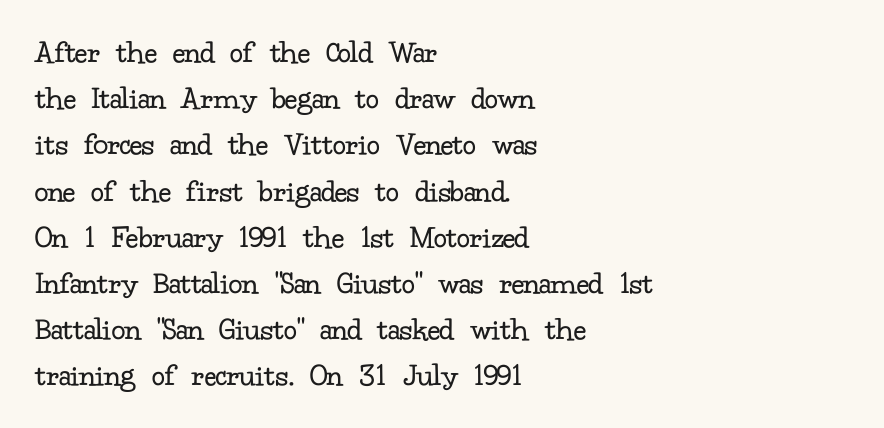
Each line starts at the same left margin while the right side varies. Posture: straight, roman, zero tilt. Serifs: yes, visible at the terminals of the letterforms. Spacing verdict: proportional, widths tailored to each character. The words here are not underlined. Tracking value appears to be zero — textbook default spacing.
